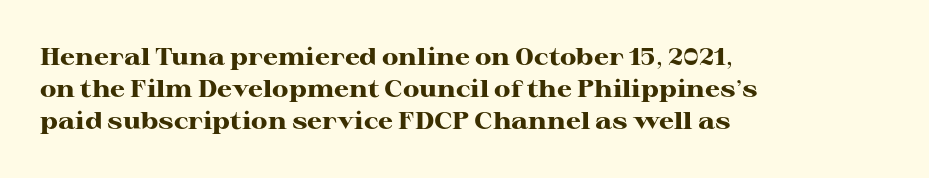
{"italic": "no", "bold": "yes", "underline": "no", "align": "left", "line_spacing": "normal", "line_spacing_ratio": 1.34, "letter_spacing": "normal", "letter_spacing_em": 0.0, "glyph_px": 24}
